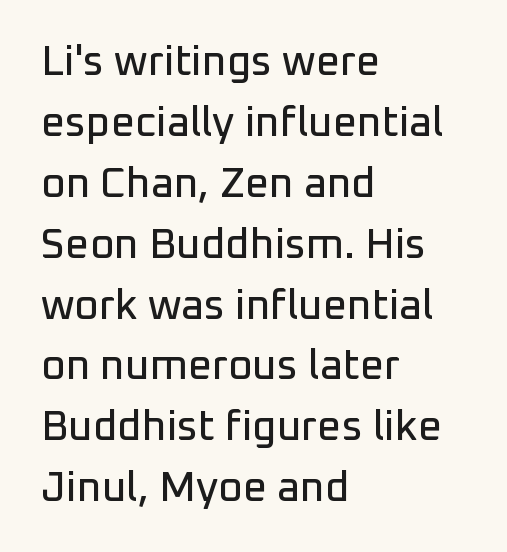
{"serif": "no", "italic": "no", "width": "normal", "stroke_contrast": "low", "x_height": "medium", "monospaced": "no", "underline": "no", "align": "left", "line_spacing": "normal", "line_spacing_ratio": 1.45, "letter_spacing": "normal", "letter_spacing_em": 0.0, "glyph_px": 42}
